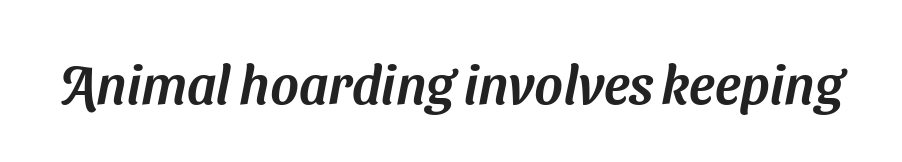
This sample uses plain, unmodified letter spacing. Character widths vary here, with narrow letters taking less room than wide ones. Grotesque or geometric, the face here clearly has no serifs. Has an underline been added? It has not.
